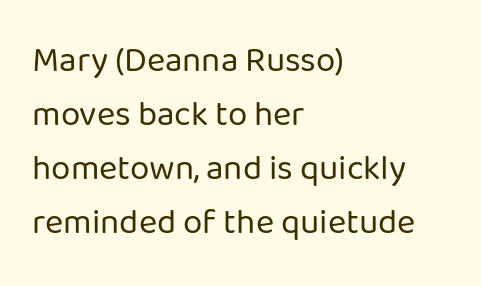
The glyphs are unaccompanied by any horizontal stroke below them. Regarding serifs, this sample does without them. The designer left line spacing at the default. What stands out about the letter spacing? Nothing — it is the standard amount. Each letter keeps its own natural width here, so spacing adapts to shape. These lines stack with their left ends in a neat column.
